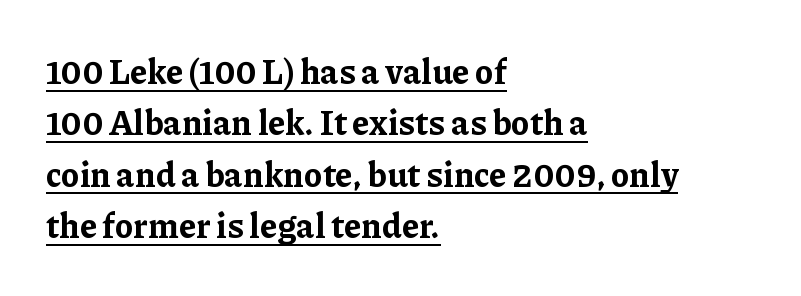
Q: Is the text bold? A: Yes.
Q: Is the text italic (slanted)? A: No, it is upright.
Q: Is the typeface a serif or a sans-serif typeface? A: Serif.
Q: Is the text underlined? A: Yes.
Q: How is the paragraph aligned? A: Left-aligned.
Q: Is the spacing between letters normal or unusually wide? A: Normal.
Q: Is the spacing between lines tight, normal or loose? A: Normal.
Q: Width (condensed, normal, or wide)? A: Normal.
Q: Stroke contrast? A: Low.
Q: x-height? A: Medium.
Q: Monospaced? A: No.
